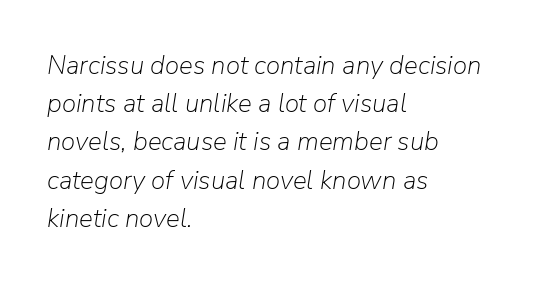
The gap between lines stays unmarked. Letter spacing: default. Looking at the ascenders, they clearly lean. The strokes are not fattened; the text isn't bold.
